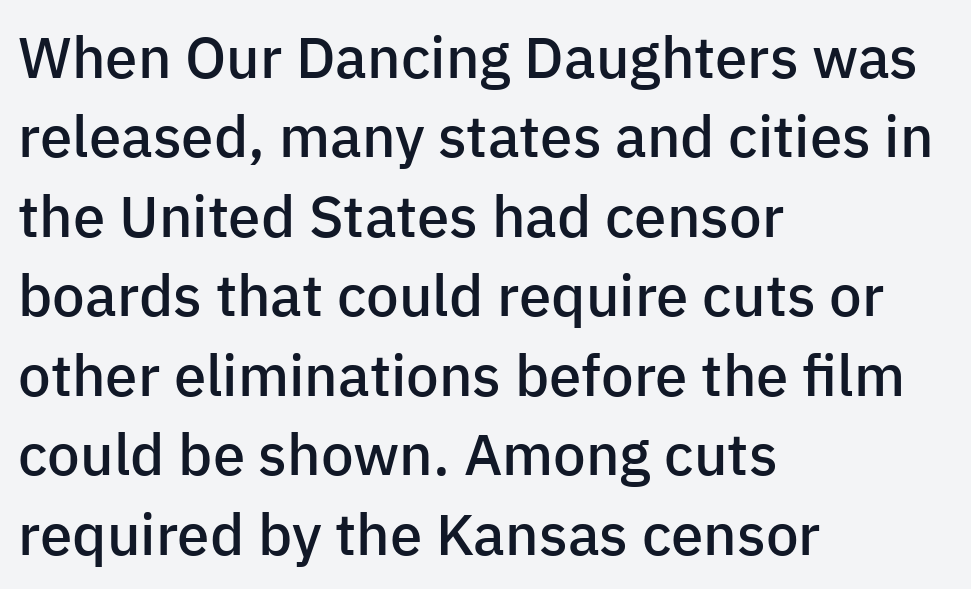
{"serif": "no", "italic": "no", "bold": "semi", "weight": "semibold", "width": "normal", "stroke_contrast": "low", "x_height": "medium", "monospaced": "no", "underline": "no", "align": "left", "line_spacing": "normal", "line_spacing_ratio": 1.37, "letter_spacing": "normal", "letter_spacing_em": 0.0, "glyph_px": 58}
